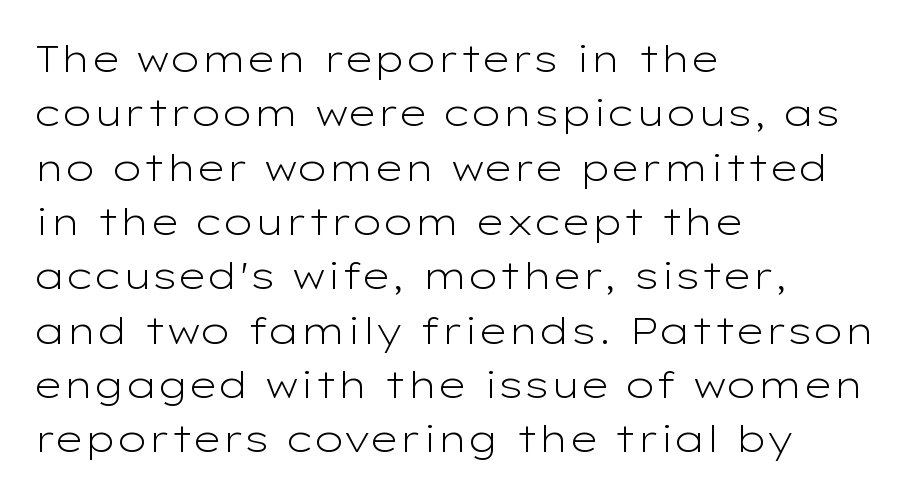
Q: Is the text bold? A: No.
Q: Is the text italic (slanted)? A: No, it is upright.
Q: Is the typeface a serif or a sans-serif typeface? A: Sans-serif.
Q: Is the text underlined? A: No.
Q: How is the paragraph aligned? A: Left-aligned.
Q: Is the spacing between letters normal or unusually wide? A: Normal.
Q: Is the spacing between lines tight, normal or loose? A: Normal.
Q: Width (condensed, normal, or wide)? A: Wide.
Q: Stroke contrast? A: Low.
Q: x-height? A: Medium.
Q: Monospaced? A: No.
